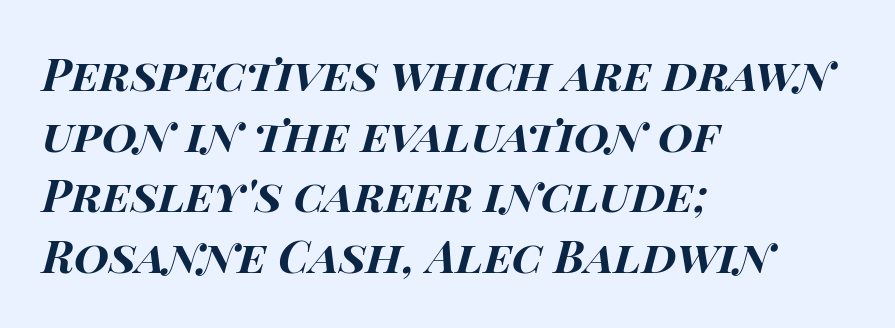
Q: Is the text bold? A: Yes.
Q: Is the text italic (slanted)? A: Yes, it leans right by about 15 degrees.
Q: Is the text underlined? A: No.
Q: How is the paragraph aligned? A: Left-aligned.
Q: Is the spacing between letters normal or unusually wide? A: Normal.
Q: Is the spacing between lines tight, normal or loose? A: Normal.
Q: Width (condensed, normal, or wide)? A: Wide.
Q: Stroke contrast? A: High.
Q: x-height? A: Large.
Q: Monospaced? A: No.
